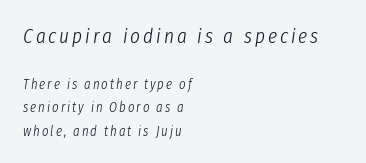
Every row of glyphs begins at an identical x-position on the left. The upper block of text is set noticeably larger than the block beneath it. Horizontal bands of white between lines are of average thickness. Heft: none added — not bold. This rendering features lettering with no underline. The typography opts for an oblique posture over an upright one.
